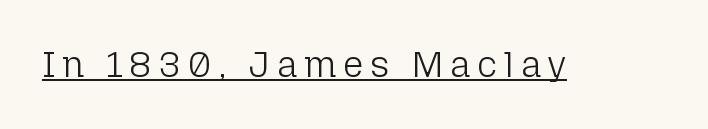
On a weight scale, this lands at 450 or below. Italic? Not at all — the glyphs are vertical. You can tell from the bare stems that sans-serif type was used. Here the designer chose a conventional face with non-uniform glyph widths. Compared with undecorated copy, this sample adds a rule below the words.
